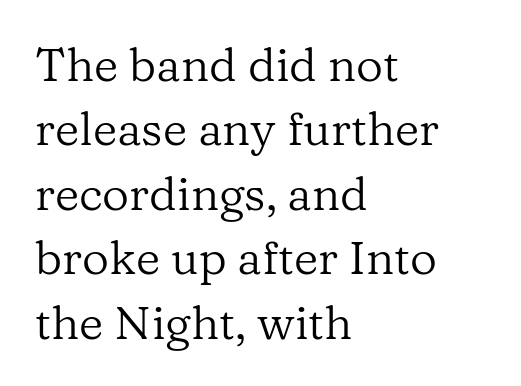
{"serif": "yes", "italic": "no", "bold": "no", "weight": "regular", "width": "normal", "stroke_contrast": "low", "x_height": "medium", "monospaced": "no", "underline": "no", "align": "left", "line_spacing": "normal", "line_spacing_ratio": 1.37, "letter_spacing": "normal", "letter_spacing_em": 0.0, "glyph_px": 47}
